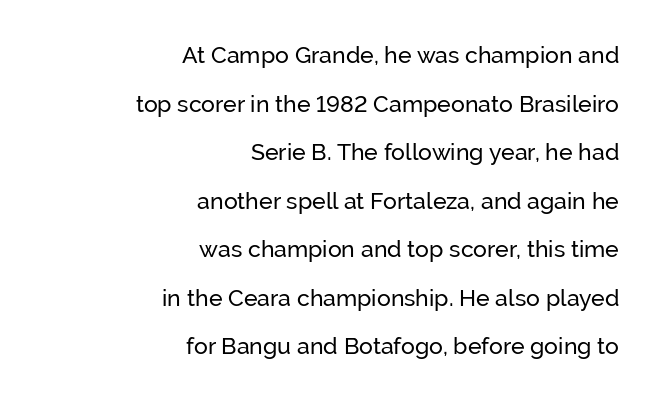
Q: Is the text italic (slanted)? A: No, it is upright.
Q: Is the text underlined? A: No.
Q: How is the paragraph aligned? A: Right-aligned.
Q: Is the spacing between letters normal or unusually wide? A: Normal.
Q: Is the spacing between lines tight, normal or loose? A: Loose.
